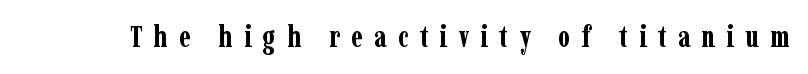
Check under the words: just untouched page. This is roman type, the default non-slanted kind. The rendering uses natural spacing where letterforms have individual widths. Note: serifs present on the glyphs.
